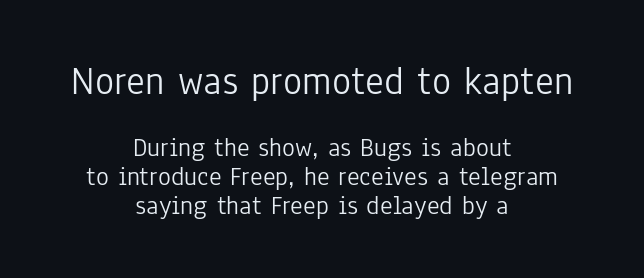
{"serif": "no", "italic": "no", "bold": "no", "weight": "light", "width": "condensed", "stroke_contrast": "low", "x_height": "medium", "monospaced": "no", "underline": "no", "align": "center", "line_spacing": "tight", "line_spacing_ratio": 1.07, "letter_spacing": "normal", "letter_spacing_em": 0.0, "larger_block": "first", "size_ratio": 1.48, "glyph_px": 40}
